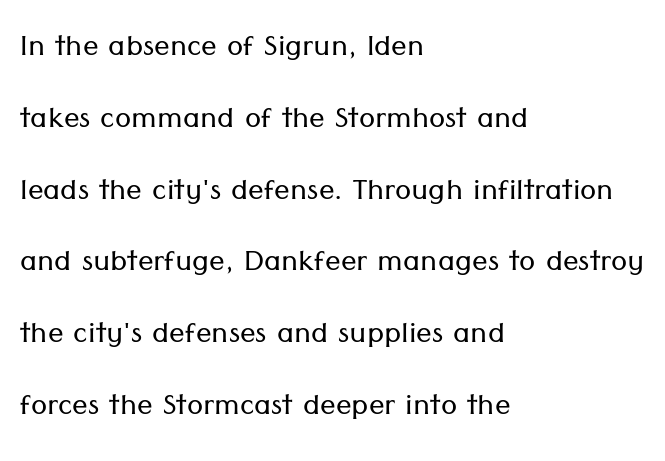
{"serif": "no", "italic": "no", "bold": "no", "weight": "light", "width": "normal", "stroke_contrast": "low", "x_height": "medium", "monospaced": "no", "underline": "no", "align": "left", "line_spacing_ratio": 1.84, "letter_spacing": "normal", "letter_spacing_em": 0.0, "glyph_px": 39}
